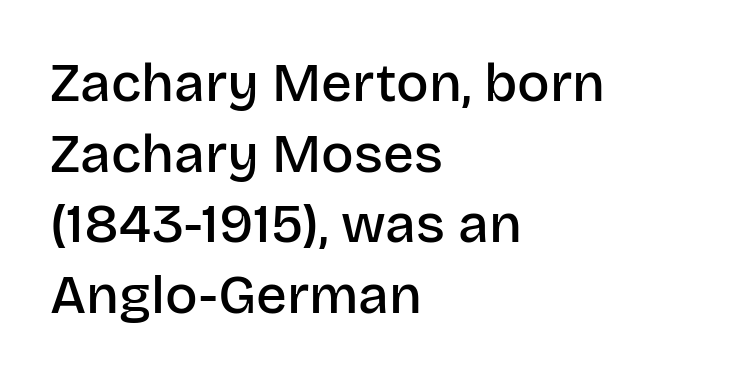
Caption: standard tracking, unaltered. These words are printed semibold, heavier than regular yet not bold. Leftover space on each line is placed entirely after the last word. The axis of the letterforms is exactly vertical. Looks like regular typesetting: each glyph gets only the width it needs.
